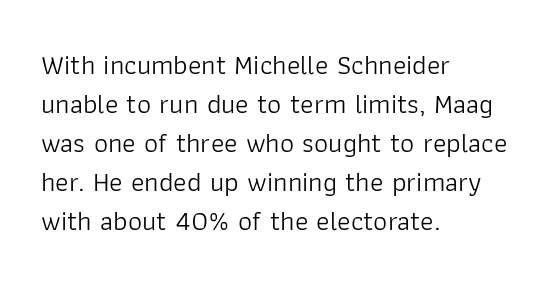
Here the glyphs are tracked normally, forming tight word shapes. Look at the bottom of the vertical strokes: they stop flat, with no serifs. A roman cut, with each character standing at attention. Reading down the column, the eye jumps a familiar distance to each next line. Underlining? Definitely not there. The letters advance in unequal steps, a hallmark of proportional type.
